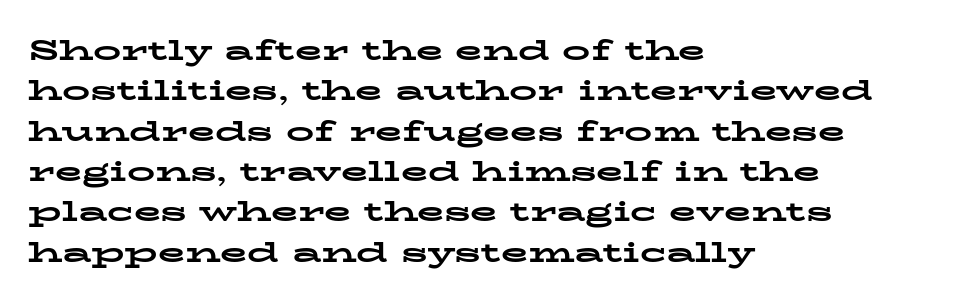
Q: Is the text bold? A: Yes.
Q: Is the text italic (slanted)? A: No, it is upright.
Q: Is the typeface a serif or a sans-serif typeface? A: Serif.
Q: Is the text underlined? A: No.
Q: How is the paragraph aligned? A: Left-aligned.
Q: Is the spacing between letters normal or unusually wide? A: Normal.
Q: Is the spacing between lines tight, normal or loose? A: Normal.
Q: Width (condensed, normal, or wide)? A: Wide.
Q: Stroke contrast? A: Low.
Q: x-height? A: Medium.
Q: Monospaced? A: No.
